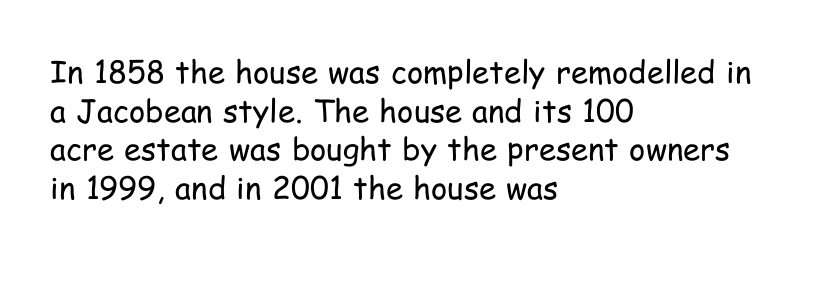
{"serif": "no", "italic": "no", "bold": "no", "weight": "regular", "width": "condensed", "stroke_contrast": "low", "x_height": "medium", "monospaced": "no", "underline": "no", "align": "left", "line_spacing": "normal", "line_spacing_ratio": 1.25, "letter_spacing": "normal", "letter_spacing_em": 0.0, "glyph_px": 31}
